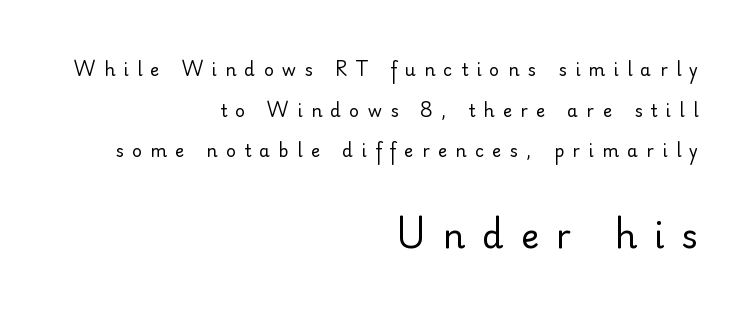
The image shows 34 px regular-weight sans-serif type, upright; set right-aligned, loose line spacing (2.39x), unusually wide letter spacing (+0.5 em), not underlined; the second (bottom) block is 2.0x larger; low stroke contrast and a small x-height.
